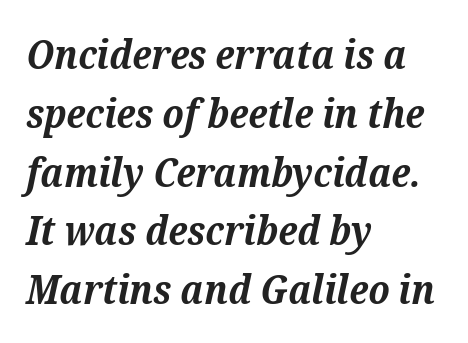
The line-height multiplier appears to be the usual default. Look at the tracking — it's just the regular setting, nothing added. Designer's note — italics engaged. Any mark beneath the type? The region is blank.
